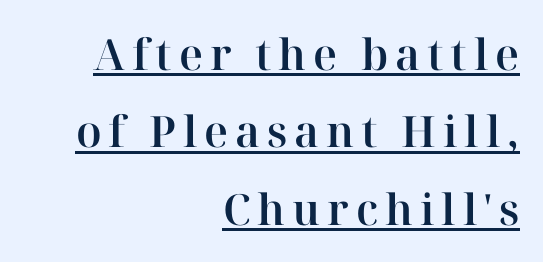
The image shows 43 px serif type, upright; set right-aligned, line spacing 1.8x, underlined; high stroke contrast and a medium x-height.
